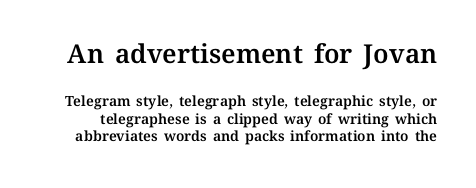
The image shows 26 px text type, upright; set normal line spacing (1.27x), normal letter spacing, not underlined; the first (top) block is 1.86x larger.
